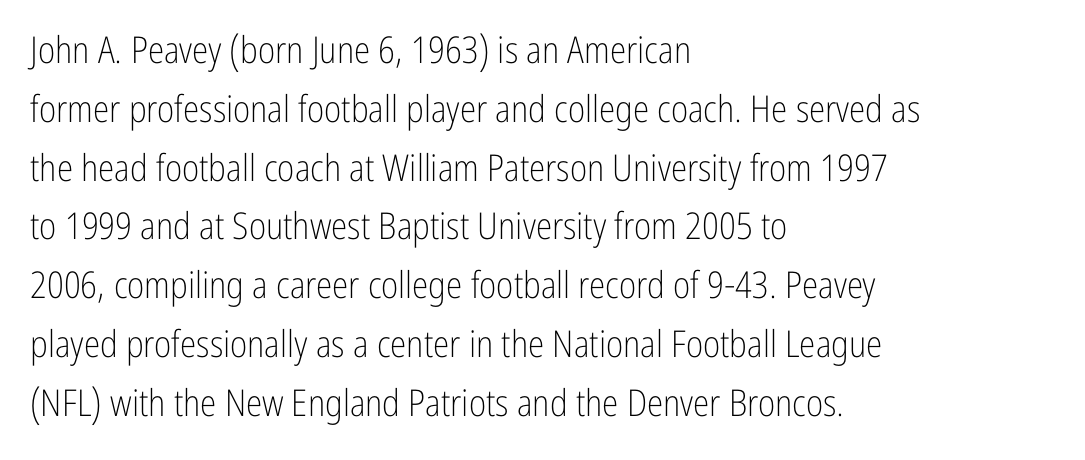
The image shows 37 px light, condensed sans-serif type, upright; set left-aligned, normal line spacing (1.59x), normal letter spacing, not underlined; low stroke contrast and a medium x-height.
